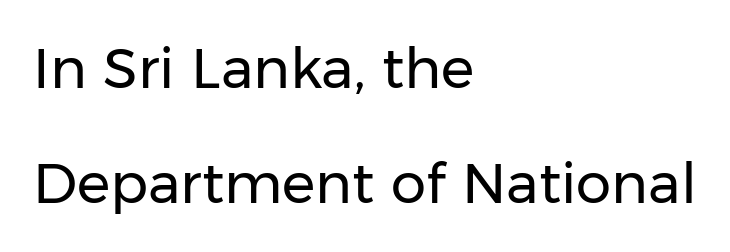
The image shows 56 px regular-weight sans-serif type, upright; set left-aligned, loose line spacing (2.06x), normal letter spacing, not underlined; low stroke contrast and a medium x-height.
